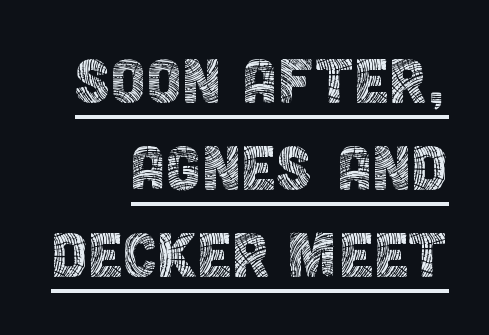
The image shows 79 px thin, condensed sans-serif type, upright; set right-aligned, tight line spacing (1.1x), normal letter spacing, underlined; a large x-height.
